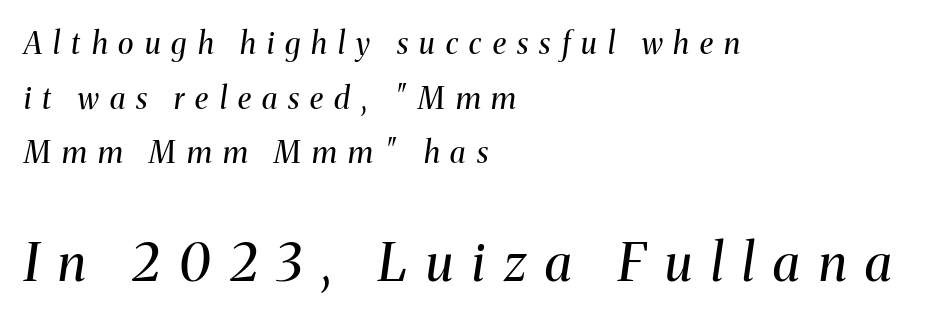
The image shows 52 px regular-weight serif type, italic (leaning right); set left-aligned, line spacing 1.82x, unusually wide letter spacing (+0.37 em), not underlined; the second (bottom) block is 1.73x larger; medium stroke contrast and a medium x-height.
